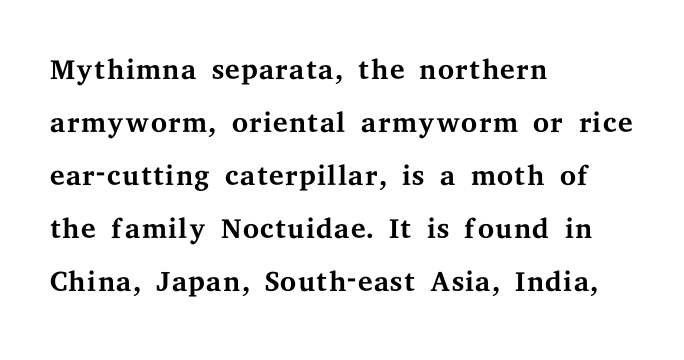
The image shows 42 px regular-weight, wide serif type, upright; set left-aligned, normal line spacing (1.26x), normal letter spacing, not underlined; medium stroke contrast and a medium x-height.
